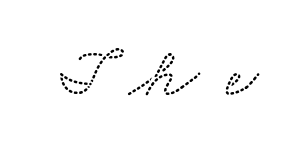
{"serif": "yes", "width": "wide", "stroke_contrast": "low", "x_height": "small", "monospaced": "no", "underline": "no", "letter_spacing": "wide", "letter_spacing_em": 0.38, "glyph_px": 71}
